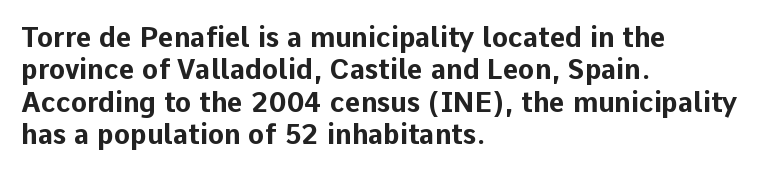
The image shows 27 px bold type, upright; set left-aligned, line spacing 1.2x, normal letter spacing, not underlined.
